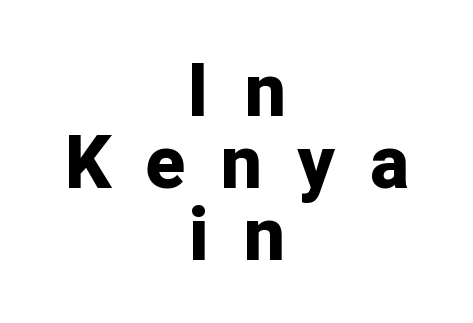
{"serif": "no", "italic": "no", "bold": "yes", "weight": "bold", "width": "normal", "stroke_contrast": "low", "x_height": "medium", "monospaced": "no", "underline": "no", "align": "center", "line_spacing": "tight", "line_spacing_ratio": 1.0, "letter_spacing": "wide", "letter_spacing_em": 0.5, "glyph_px": 72}
